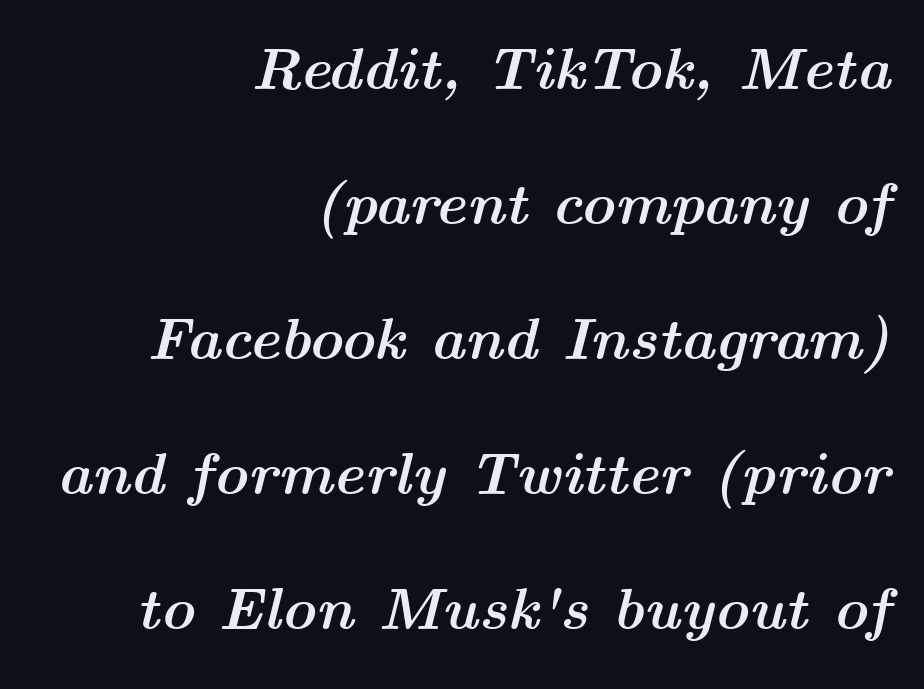
{"italic": "yes", "lean": "right", "slant_degrees": 14, "bold": "yes", "weight": "semibold", "width": "wide", "stroke_contrast": "medium", "x_height": "medium", "monospaced": "no", "underline": "no", "align": "right", "line_spacing": "loose", "line_spacing_ratio": 2.29, "letter_spacing": "normal", "letter_spacing_em": 0.0, "glyph_px": 59}
